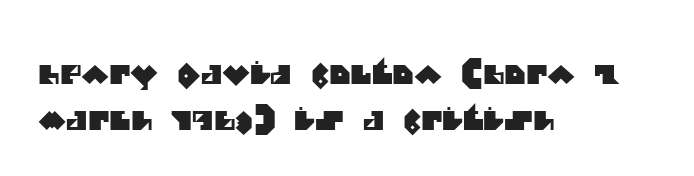
The image shows 26 px text type; set left-aligned, line spacing 1.78x, normal letter spacing, not underlined.
